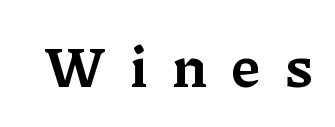
Q: Is the text bold? A: Yes.
Q: Is the text italic (slanted)? A: No, it is upright.
Q: Is the typeface a serif or a sans-serif typeface? A: Serif.
Q: Is the text underlined? A: No.
Q: Is the spacing between letters normal or unusually wide? A: Unusually wide.
Q: Width (condensed, normal, or wide)? A: Normal.
Q: Stroke contrast? A: Low.
Q: x-height? A: Medium.
Q: Monospaced? A: No.
